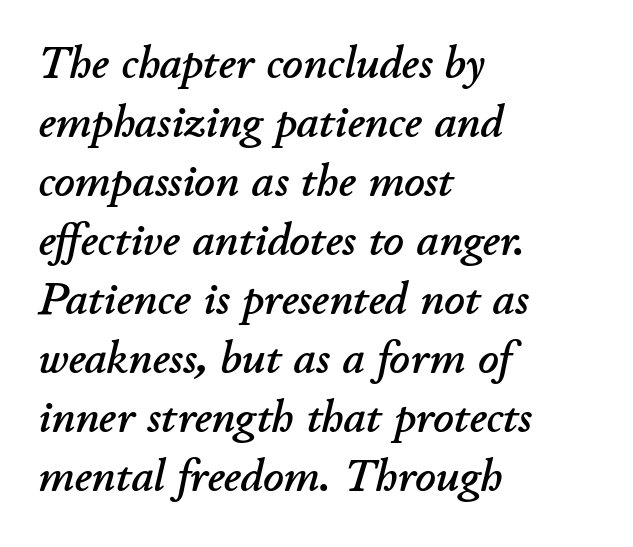
These lines keep a tight, regular rhythm from letter to letter. The passage shown leans; its letterforms are oblique. Short and long lines alike share a common starting point at left. Type without underlining. The rendering uses natural spacing where letterforms have individual widths.
